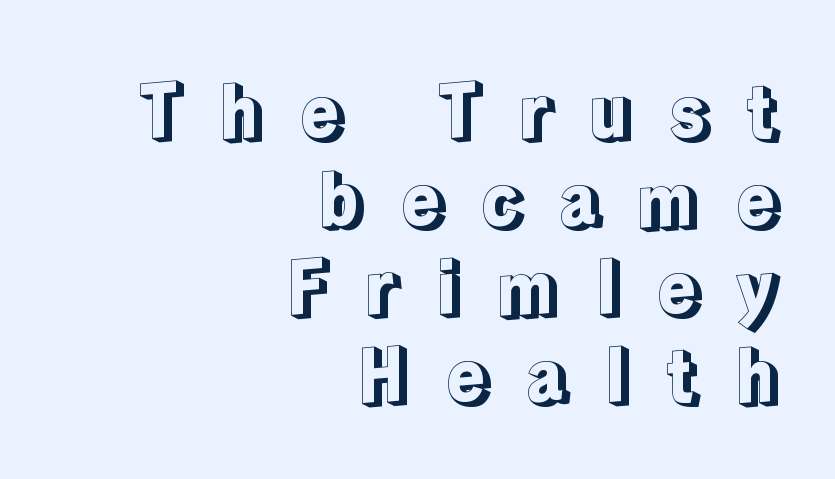
The image shows 74 px text type, upright; set right-aligned, line spacing 1.19x, unusually wide letter spacing (+0.46 em), not underlined; a medium x-height.
